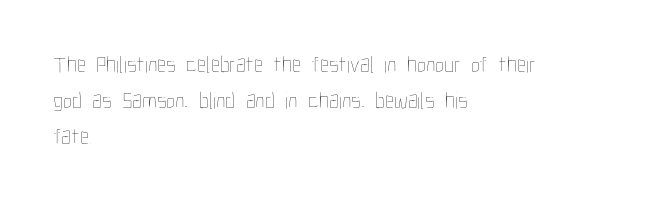
{"italic": "no", "bold": "no", "underline": "no", "align": "left", "line_spacing": "normal", "line_spacing_ratio": 1.56, "letter_spacing": "normal", "letter_spacing_em": 0.0, "glyph_px": 23}
